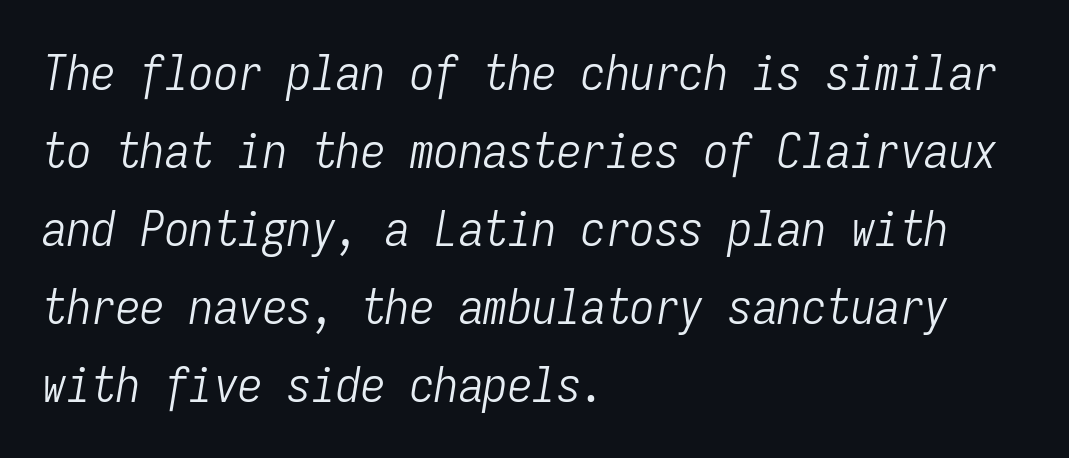
The image shows 49 px light, condensed type, italic (leaning right), monospaced; set left-aligned, normal line spacing (1.59x), normal letter spacing, not underlined; low stroke contrast and a medium x-height.
